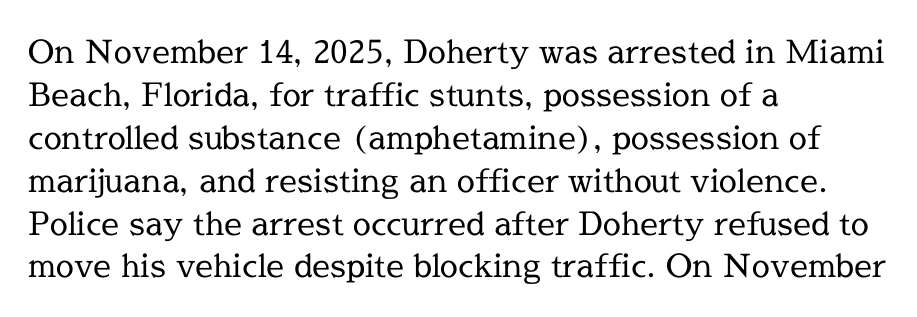
The image shows 32 px regular-weight serif type, upright; set left-aligned, normal line spacing (1.34x), normal letter spacing, not underlined; a medium x-height.
